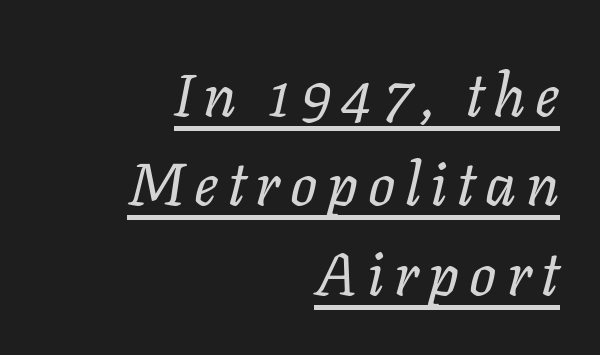
Q: Is the text bold? A: No.
Q: Is the text italic (slanted)? A: Yes, it leans right by about 11 degrees.
Q: Is the text underlined? A: Yes.
Q: How is the paragraph aligned? A: Right-aligned.
Q: Is the spacing between lines tight, normal or loose? A: Normal.
Q: Width (condensed, normal, or wide)? A: Normal.
Q: Stroke contrast? A: Low.
Q: x-height? A: Medium.
Q: Monospaced? A: No.
